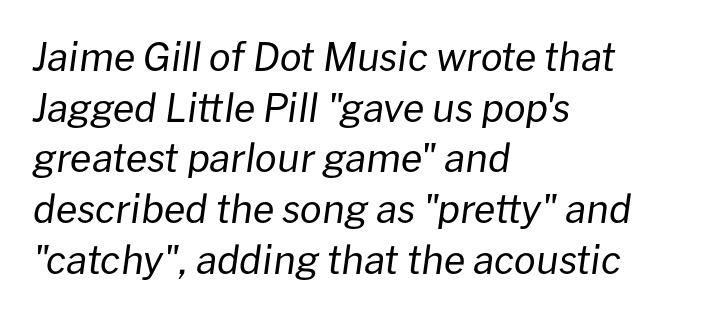
A quiet, ordinary-to-light weight characterises the typeface. Varying glyph widths throughout — classic text-font behaviour. Successive baselines arrive at the customary interval. These lines keep a tight, regular rhythm from letter to letter.
